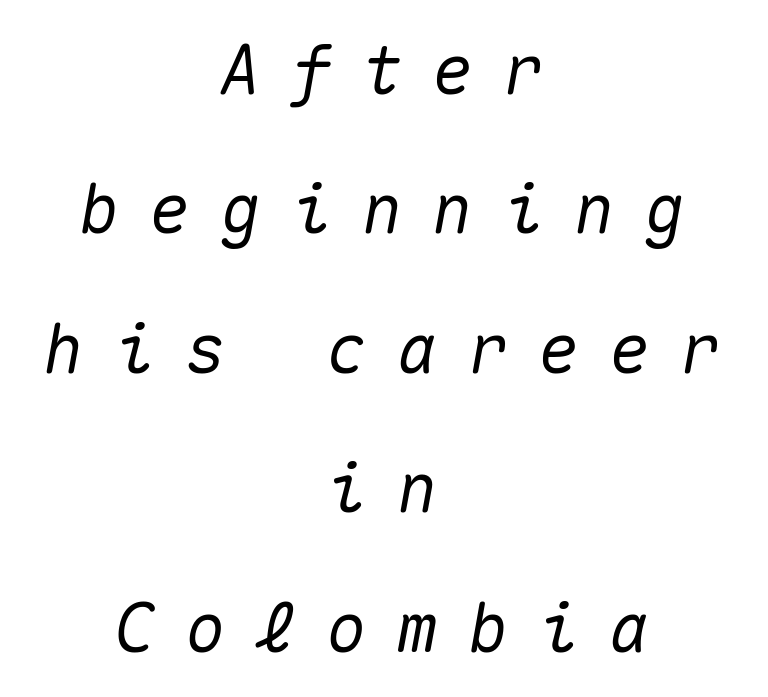
The image shows 68 px text type, italic (leaning right), monospaced; set centered, loose line spacing (2.05x), unusually wide letter spacing (+0.44 em), not underlined; medium stroke contrast and a medium x-height.
